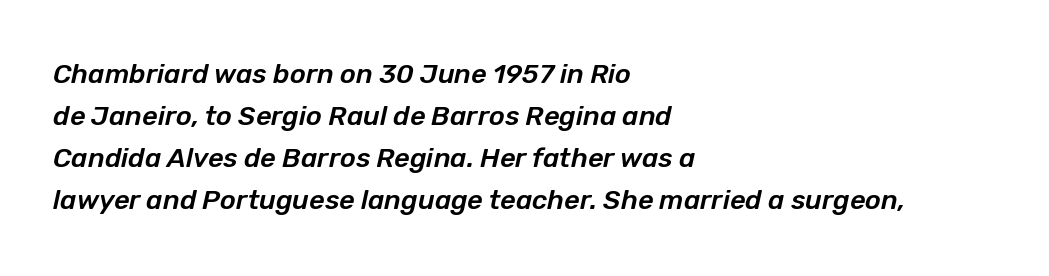
{"italic": "yes", "lean": "right", "slant_degrees": 12, "underline": "no", "align": "left", "line_spacing": "normal", "line_spacing_ratio": 1.55, "letter_spacing": "normal", "letter_spacing_em": 0.0, "glyph_px": 27}
